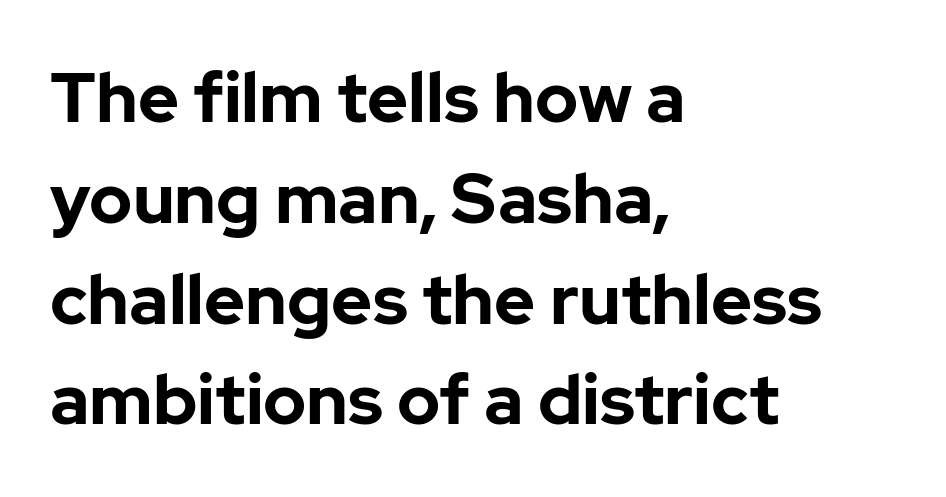
Q: Is the text bold? A: Yes.
Q: Is the text italic (slanted)? A: No, it is upright.
Q: Is the typeface a serif or a sans-serif typeface? A: Sans-serif.
Q: Is the text underlined? A: No.
Q: How is the paragraph aligned? A: Left-aligned.
Q: Is the spacing between letters normal or unusually wide? A: Normal.
Q: Is the spacing between lines tight, normal or loose? A: Normal.
Q: Width (condensed, normal, or wide)? A: Normal.
Q: Stroke contrast? A: Low.
Q: x-height? A: Medium.
Q: Monospaced? A: No.
